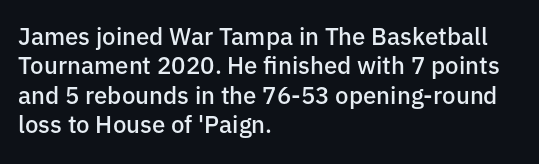
{"italic": "no", "bold": "semi", "underline": "no", "align": "left", "line_spacing_ratio": 1.22, "letter_spacing": "normal", "letter_spacing_em": 0.0, "glyph_px": 24}
